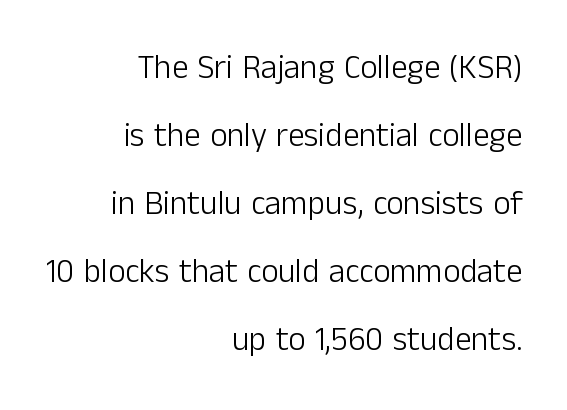
{"serif": "no", "italic": "no", "bold": "no", "weight": "light", "width": "normal", "stroke_contrast": "low", "x_height": "medium", "monospaced": "no", "underline": "no", "align": "right", "line_spacing": "loose", "line_spacing_ratio": 2.06, "letter_spacing": "normal", "letter_spacing_em": 0.0, "glyph_px": 33}
